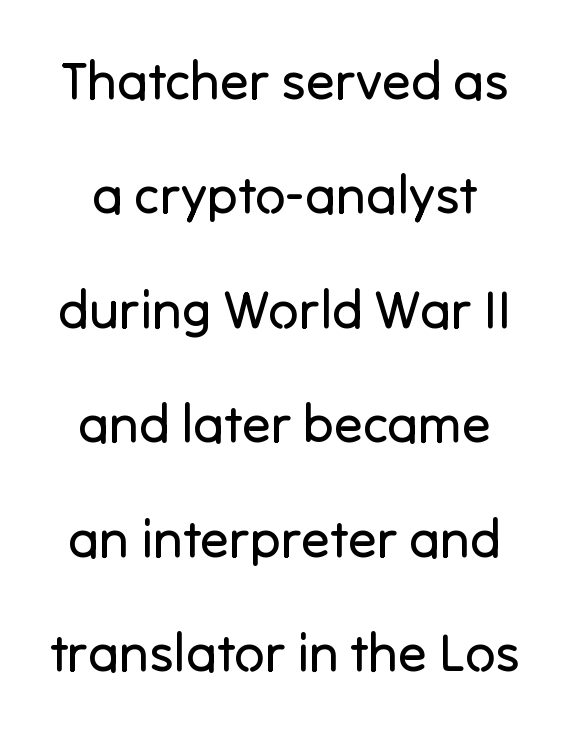
{"serif": "no", "italic": "no", "bold": "no", "weight": "regular", "width": "normal", "stroke_contrast": "low", "x_height": "medium", "monospaced": "no", "underline": "no", "line_spacing": "loose", "line_spacing_ratio": 2.16, "letter_spacing": "normal", "letter_spacing_em": 0.0, "glyph_px": 53}
